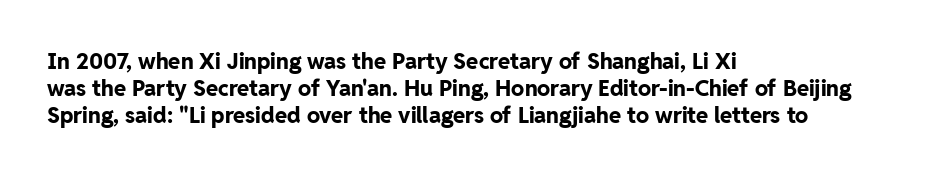
The image shows 22 px bold type, upright; set left-aligned, line spacing 1.22x, normal letter spacing, not underlined.
